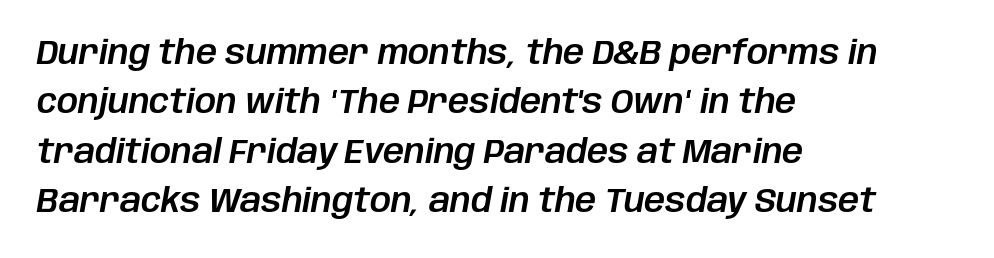
Q: Is the text italic (slanted)? A: Yes, it leans right by about 10 degrees.
Q: Is the text underlined? A: No.
Q: How is the paragraph aligned? A: Left-aligned.
Q: Is the spacing between letters normal or unusually wide? A: Normal.
Q: Is the spacing between lines tight, normal or loose? A: Normal.
Q: Width (condensed, normal, or wide)? A: Normal.
Q: Stroke contrast? A: Low.
Q: x-height? A: Large.
Q: Monospaced? A: No.
